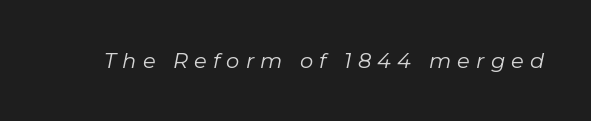
{"italic": "yes", "lean": "right", "slant_degrees": 11, "bold": "no", "underline": "no", "letter_spacing": "wide", "letter_spacing_em": 0.29, "glyph_px": 21}
